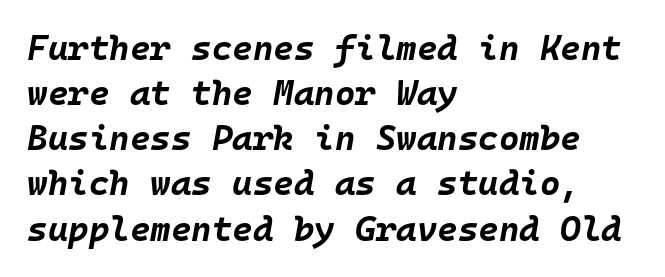
Rows of type keep a routine distance in the vertical direction. Heavy, bold letterforms. The face used here is monospaced, like something from a code editor. Every row of glyphs begins at an identical x-position on the left. Characters follow at the spacing the type designer built in.
